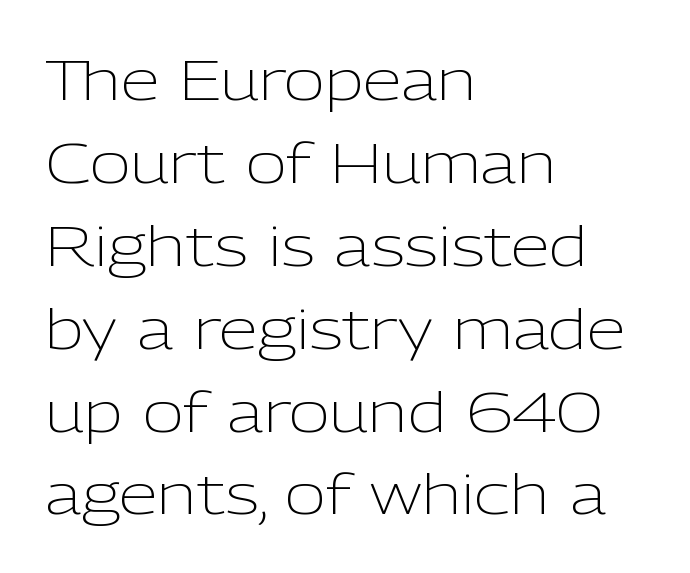
Q: Is the text bold? A: No.
Q: Is the text italic (slanted)? A: No, it is upright.
Q: Is the typeface a serif or a sans-serif typeface? A: Sans-serif.
Q: Is the text underlined? A: No.
Q: How is the paragraph aligned? A: Left-aligned.
Q: Is the spacing between letters normal or unusually wide? A: Normal.
Q: Is the spacing between lines tight, normal or loose? A: Normal.
Q: Width (condensed, normal, or wide)? A: Normal.
Q: Stroke contrast? A: Low.
Q: x-height? A: Medium.
Q: Monospaced? A: No.
